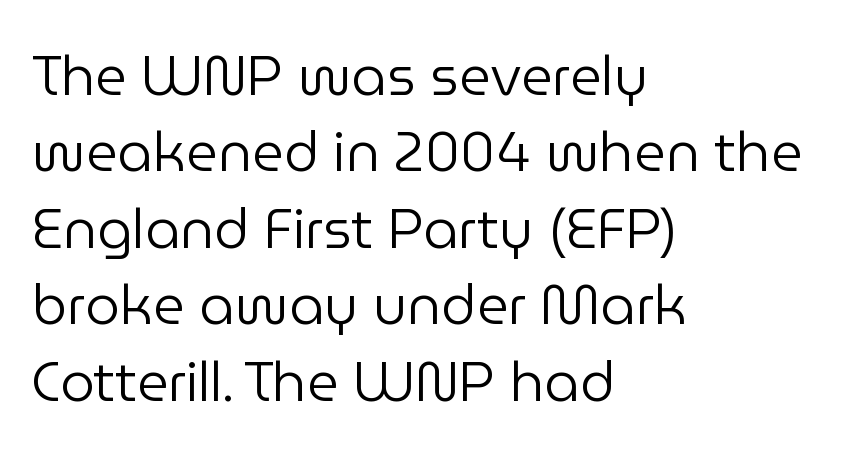
Q: Is the text bold? A: No.
Q: Is the text italic (slanted)? A: No, it is upright.
Q: Is the typeface a serif or a sans-serif typeface? A: Sans-serif.
Q: Is the text underlined? A: No.
Q: How is the paragraph aligned? A: Left-aligned.
Q: Is the spacing between letters normal or unusually wide? A: Normal.
Q: Is the spacing between lines tight, normal or loose? A: Normal.
Q: Width (condensed, normal, or wide)? A: Normal.
Q: Stroke contrast? A: Low.
Q: x-height? A: Medium.
Q: Monospaced? A: No.
